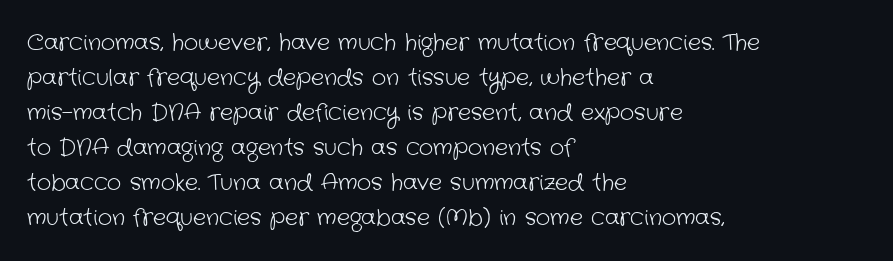
{"bold": "no", "underline": "no", "align": "left", "line_spacing": "normal", "line_spacing_ratio": 1.59, "letter_spacing": "normal", "letter_spacing_em": 0.0, "glyph_px": 22}
